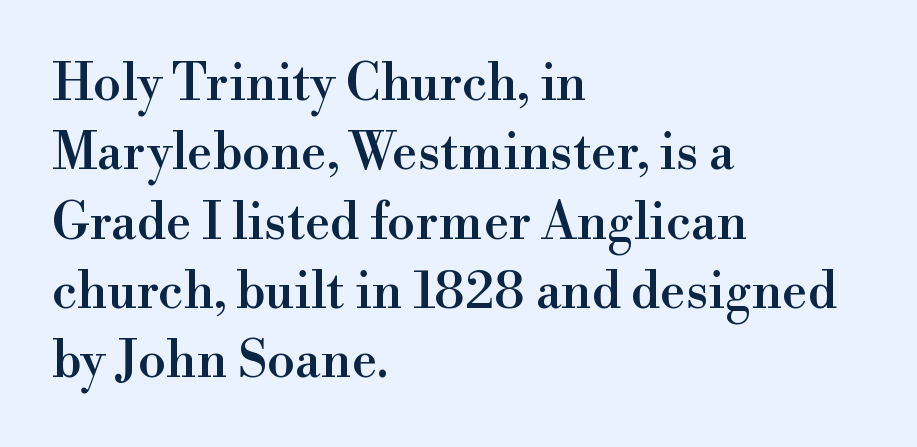
Q: Is the text italic (slanted)? A: No, it is upright.
Q: Is the typeface a serif or a sans-serif typeface? A: Serif.
Q: Is the text underlined? A: No.
Q: How is the paragraph aligned? A: Left-aligned.
Q: Is the spacing between letters normal or unusually wide? A: Normal.
Q: Is the spacing between lines tight, normal or loose? A: Normal.
Q: Width (condensed, normal, or wide)? A: Normal.
Q: x-height? A: Small.
Q: Monospaced? A: No.
